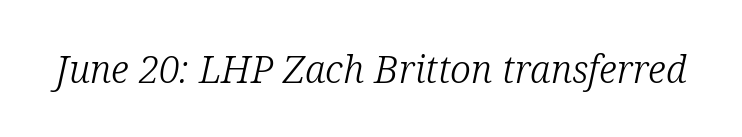
{"serif": "yes", "italic": "yes", "lean": "right", "slant_degrees": 12, "bold": "no", "weight": "light", "width": "normal", "stroke_contrast": "low", "x_height": "medium", "monospaced": "no", "underline": "no", "letter_spacing": "normal", "letter_spacing_em": 0.0, "glyph_px": 38}
